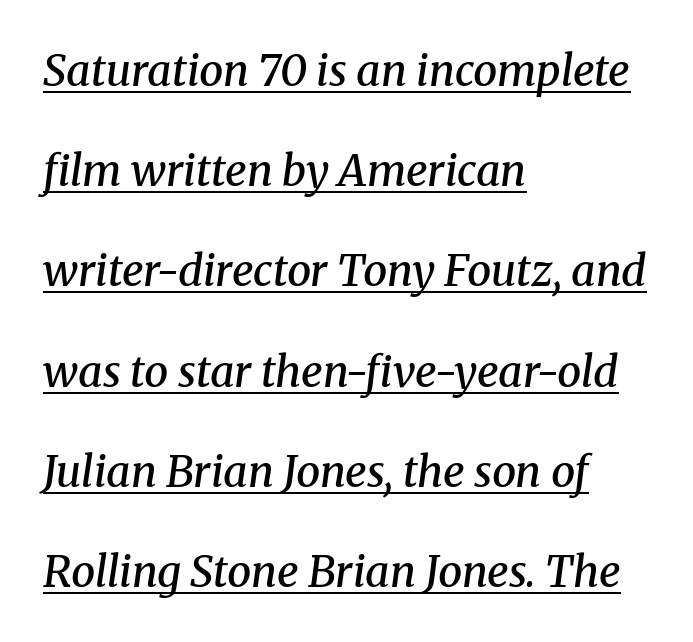
{"serif": "yes", "italic": "yes", "lean": "right", "slant_degrees": 8, "bold": "semi", "weight": "semibold", "width": "normal", "stroke_contrast": "medium", "x_height": "medium", "monospaced": "no", "underline": "yes", "align": "left", "line_spacing": "loose", "line_spacing_ratio": 2.33, "letter_spacing": "normal", "letter_spacing_em": 0.0, "glyph_px": 43}
